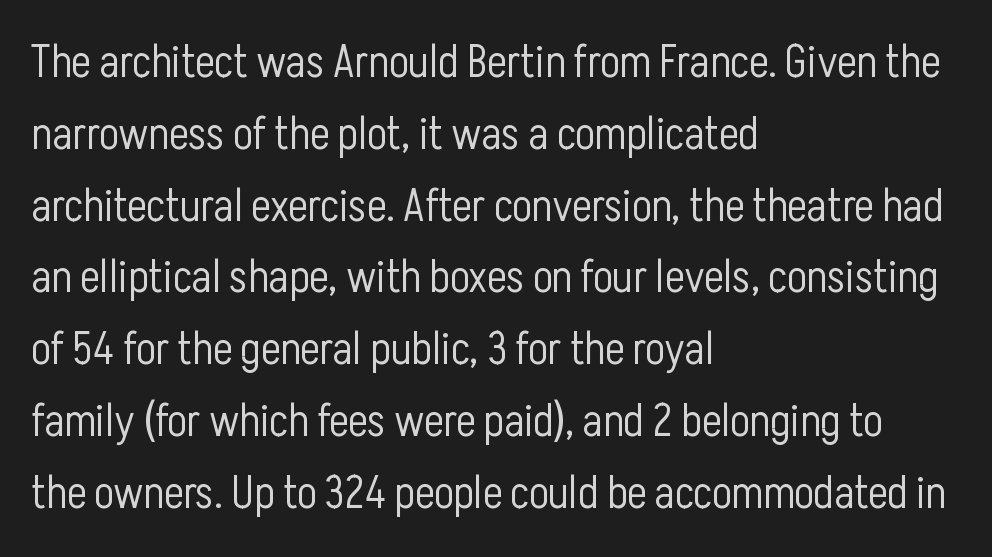
Q: Is the text bold? A: No.
Q: Is the text italic (slanted)? A: No, it is upright.
Q: Is the typeface a serif or a sans-serif typeface? A: Sans-serif.
Q: Is the text underlined? A: No.
Q: How is the paragraph aligned? A: Left-aligned.
Q: Is the spacing between letters normal or unusually wide? A: Normal.
Q: Is the spacing between lines tight, normal or loose? A: Normal.
Q: Width (condensed, normal, or wide)? A: Condensed.
Q: Stroke contrast? A: Low.
Q: x-height? A: Medium.
Q: Monospaced? A: No.
